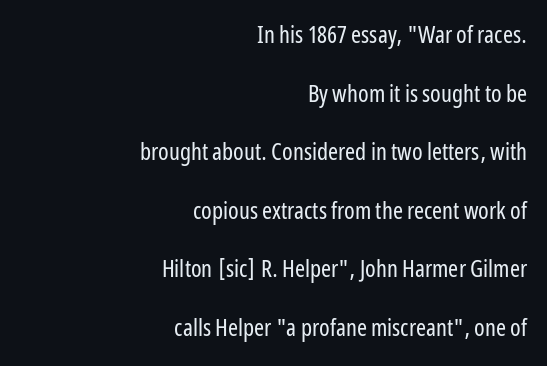
Q: Is the text bold? A: No.
Q: Is the text italic (slanted)? A: No, it is upright.
Q: Is the text underlined? A: No.
Q: How is the paragraph aligned? A: Right-aligned.
Q: Is the spacing between letters normal or unusually wide? A: Normal.
Q: Is the spacing between lines tight, normal or loose? A: Loose.
